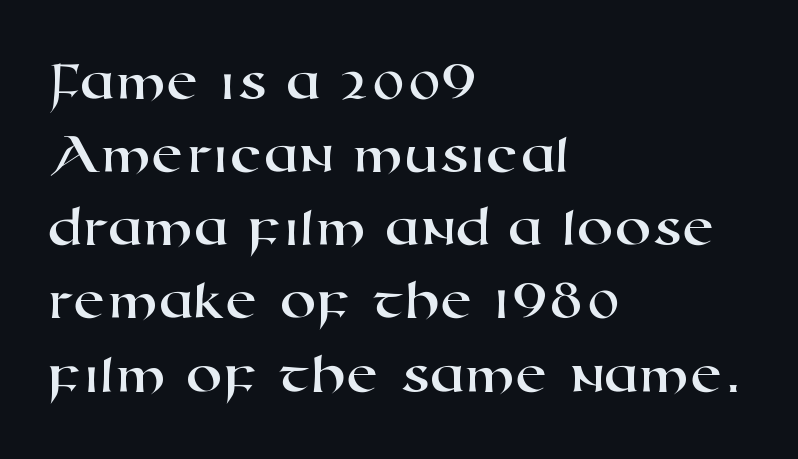
{"serif": "no", "width": "wide", "stroke_contrast": "high", "x_height": "medium", "monospaced": "no", "underline": "no", "align": "left", "line_spacing_ratio": 1.24, "letter_spacing": "normal", "letter_spacing_em": 0.0, "glyph_px": 59}
